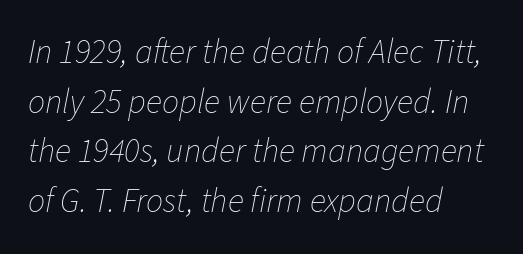
Q: Is the text bold? A: No.
Q: Is the text italic (slanted)? A: Yes, it leans right by about 11 degrees.
Q: Is the text underlined? A: No.
Q: How is the paragraph aligned? A: Left-aligned.
Q: Is the spacing between letters normal or unusually wide? A: Normal.
Q: Is the spacing between lines tight, normal or loose? A: Normal.
Q: Width (condensed, normal, or wide)? A: Normal.
Q: Stroke contrast? A: Low.
Q: x-height? A: Medium.
Q: Monospaced? A: No.
